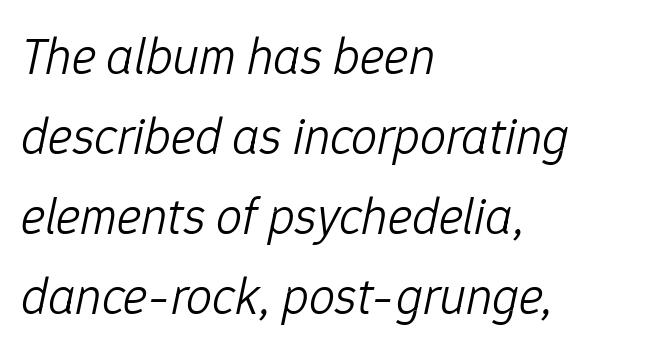
The designer left line spacing at the default. The compositor pushed each line to the left boundary. Bare-footed words on every line. The cut favours lightness, reaching ordinary text weight at its darkest.
